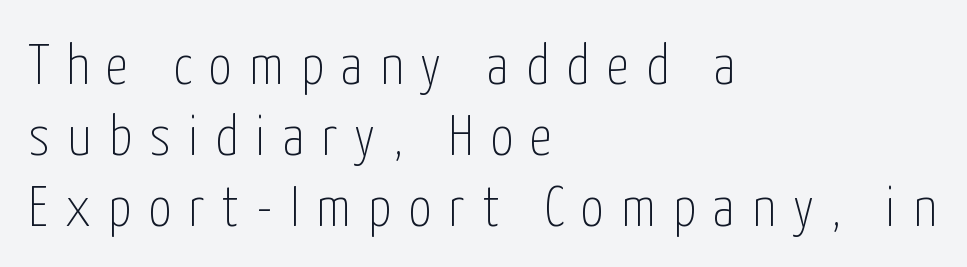
The image shows 56 px thin, condensed sans-serif type, upright; set left-aligned, normal line spacing (1.27x), unusually wide letter spacing (+0.31 em), not underlined; low stroke contrast and a medium x-height.
